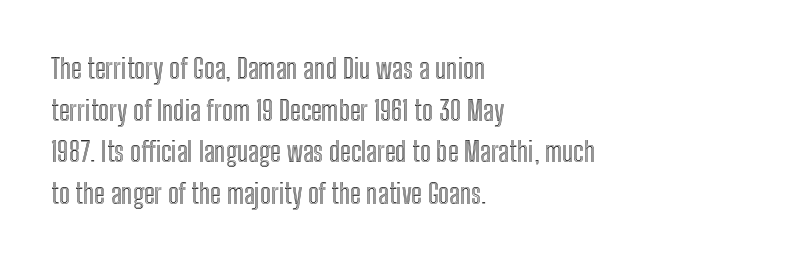
Words float on clear page, feet unadorned. Notice how descenders clear the ascenders below comfortably — that's standard leading. Do the characters align in a grid? No, the font is proportional. The letters sit at their default tracking, neither squeezed nor spread. Posture: straight, roman, zero tilt.
